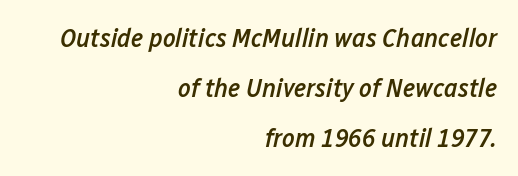
{"italic": "yes", "lean": "right", "slant_degrees": 12, "bold": "semi", "underline": "no", "align": "right", "line_spacing_ratio": 1.86, "letter_spacing": "normal", "letter_spacing_em": 0.0, "glyph_px": 27}
